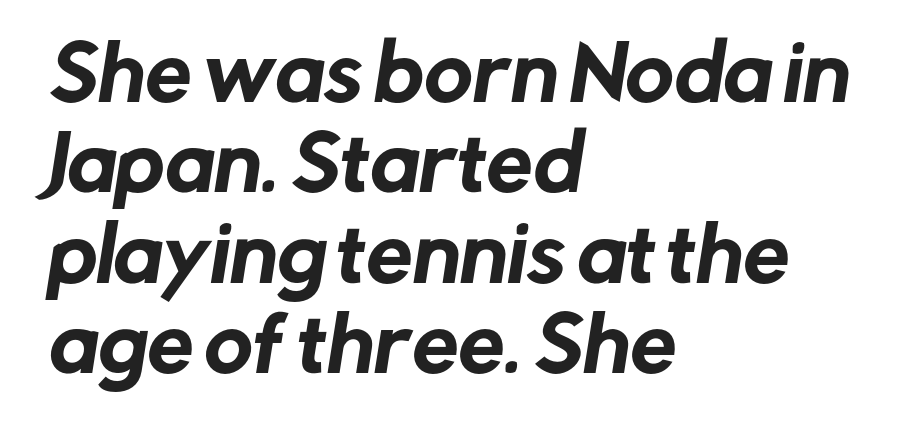
{"serif": "no", "width": "normal", "stroke_contrast": "low", "x_height": "medium", "monospaced": "no", "underline": "no", "align": "left", "line_spacing_ratio": 1.22, "letter_spacing": "normal", "letter_spacing_em": 0.0, "glyph_px": 74}
